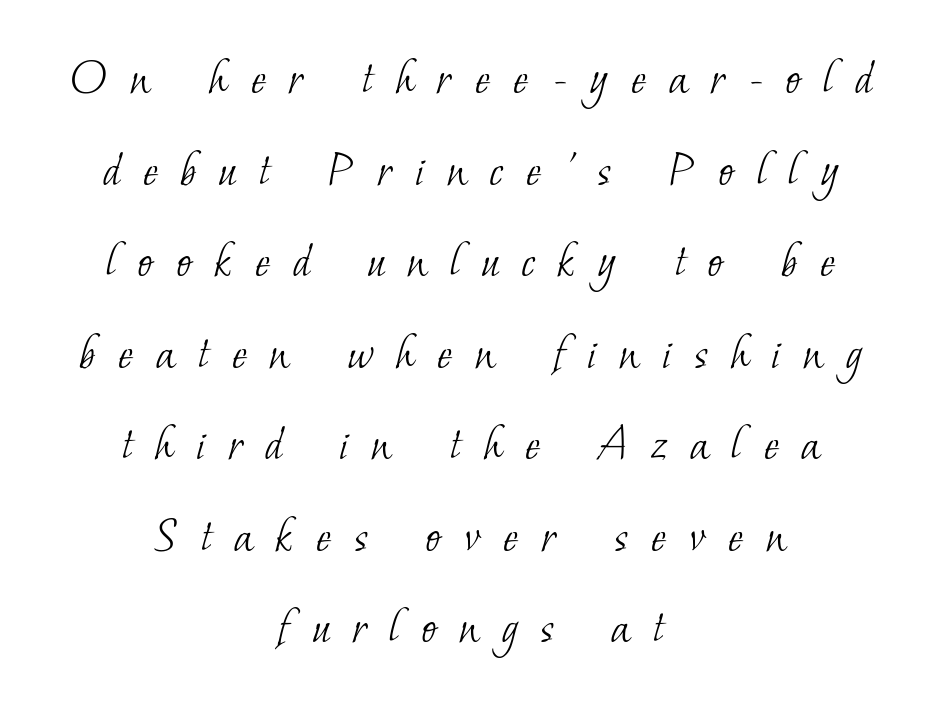
A typesetter would call this proportional, since set widths differ per character. Small tapered or slab feet sit at the stroke ends, so this counts as serif. Stroke mass is kept to a normal reading level or below. Typeset on center — no edge is straight.
